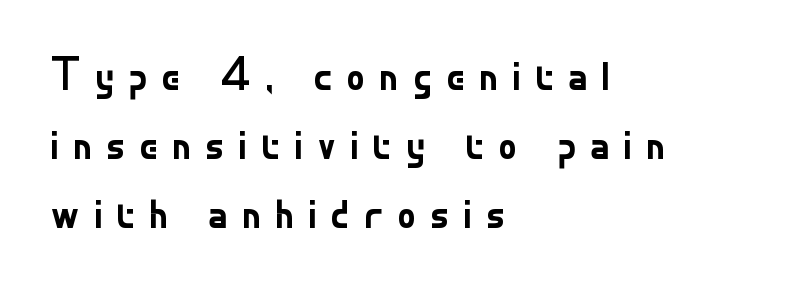
{"serif": "no", "italic": "no", "bold": "no", "weight": "regular", "width": "normal", "stroke_contrast": "low", "x_height": "small", "monospaced": "no", "underline": "no", "align": "left", "line_spacing": "normal", "line_spacing_ratio": 1.44, "letter_spacing": "wide", "letter_spacing_em": 0.27, "glyph_px": 48}
